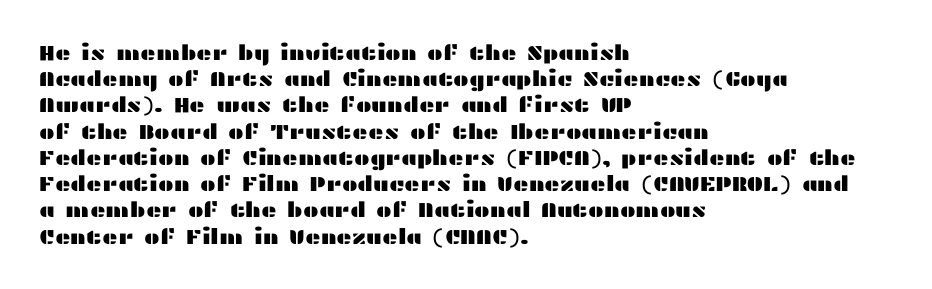
A typesetter would call this leading conventional body-copy spacing. Upright lettering throughout. This rendering uses left alignment, leaving the right contour irregular. The letterforms sit shoulder to shoulder at normal distance. Decoration check: the copy has no underline.
